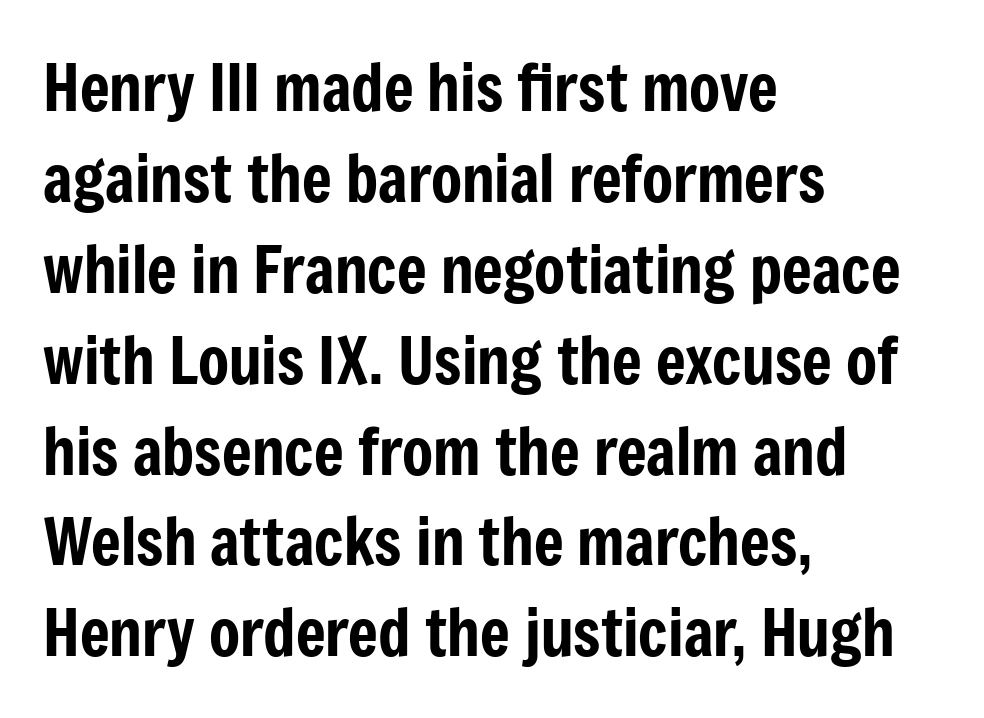
The image shows 64 px condensed sans-serif type, upright; set left-aligned, normal line spacing (1.42x), normal letter spacing, not underlined; low stroke contrast and a medium x-height.
